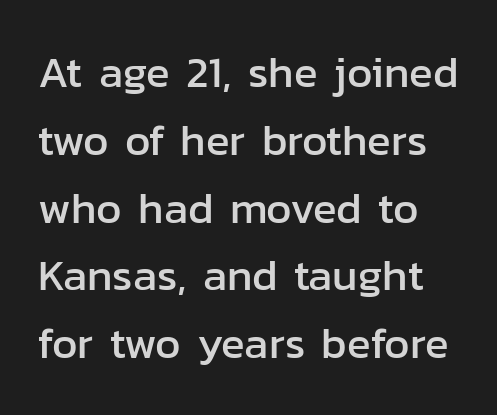
{"serif": "no", "italic": "no", "width": "normal", "stroke_contrast": "low", "x_height": "medium", "monospaced": "no", "underline": "no", "line_spacing": "normal", "line_spacing_ratio": 1.54, "letter_spacing": "normal", "letter_spacing_em": 0.0, "glyph_px": 44}
